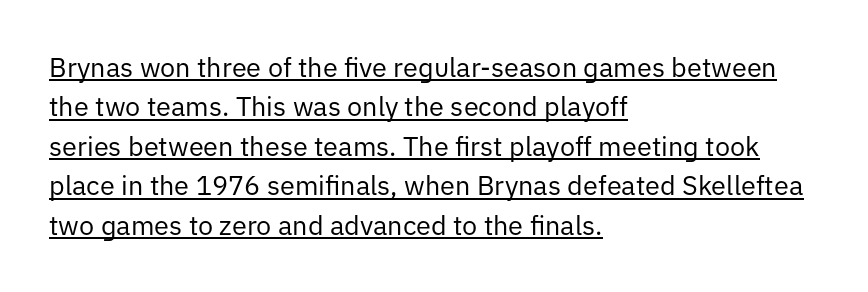
Q: Is the text bold? A: No.
Q: Is the text italic (slanted)? A: No, it is upright.
Q: Is the text underlined? A: Yes.
Q: How is the paragraph aligned? A: Left-aligned.
Q: Is the spacing between letters normal or unusually wide? A: Normal.
Q: Is the spacing between lines tight, normal or loose? A: Normal.
